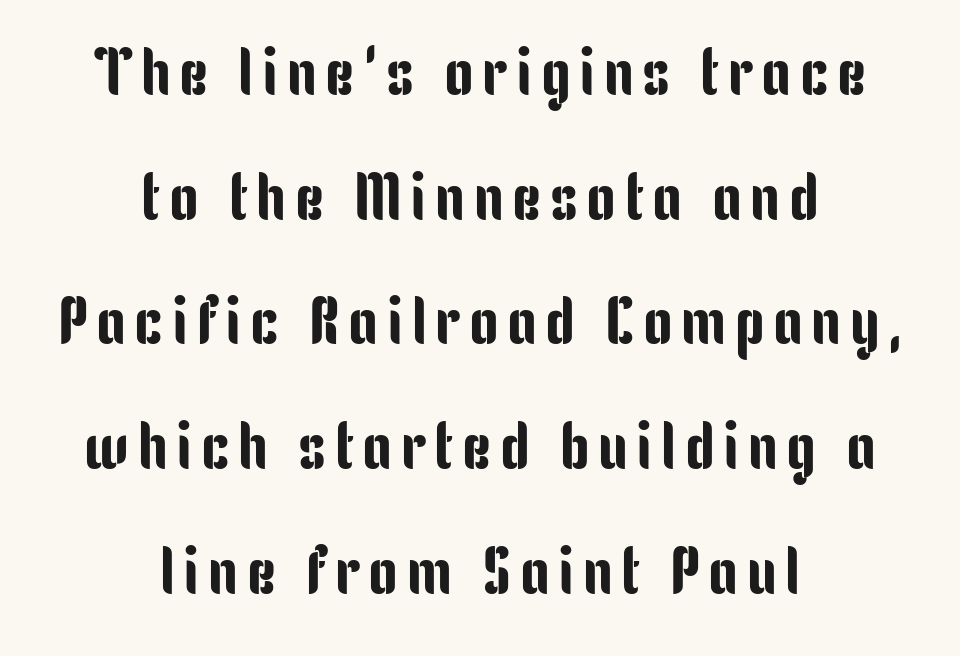
A typesetter would mark this as roman, not italic. A clean baseline with only descenders dipping below it. A centered setting, common on invitations and titles, is used for this passage. The rendering uses natural spacing where letterforms have individual widths. Type style note: lacks serifs.
